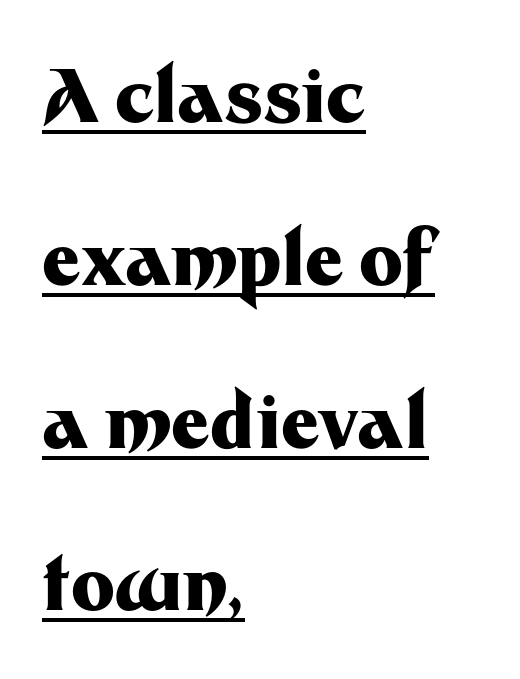
The image shows 74 px heavy sans-serif type, upright; set left-aligned, loose line spacing (2.2x), normal letter spacing, underlined; medium stroke contrast and a medium x-height.
